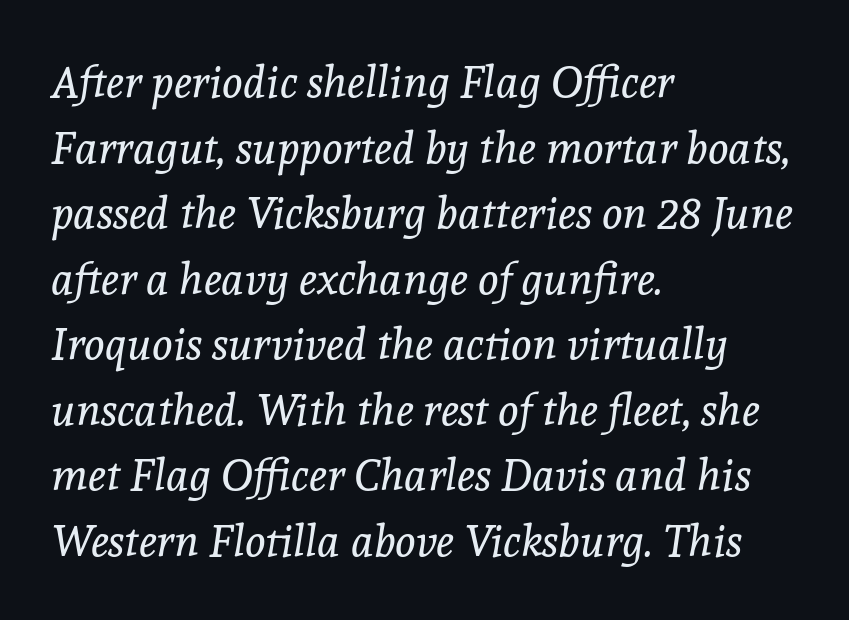
The image shows 44 px regular-weight serif type, italic (leaning right); set left-aligned, normal line spacing (1.49x), normal letter spacing, not underlined; a medium x-height.
